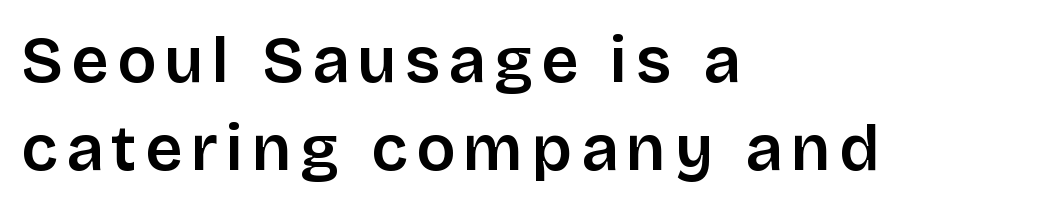
The image shows 65 px sans-serif type, upright; set left-aligned, normal line spacing (1.35x), not underlined; low stroke contrast and a large x-height.
